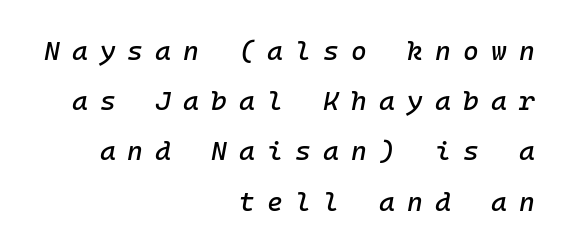
Q: Is the text italic (slanted)? A: Yes, it leans right by about 10 degrees.
Q: Is the text underlined? A: No.
Q: How is the paragraph aligned? A: Right-aligned.
Q: Is the spacing between letters normal or unusually wide? A: Unusually wide.
